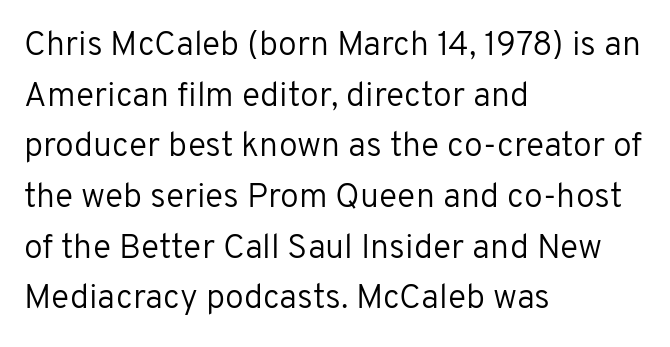
The image shows 34 px regular-weight sans-serif type, upright; set left-aligned, normal line spacing (1.49x), normal letter spacing, not underlined; low stroke contrast and a medium x-height.
